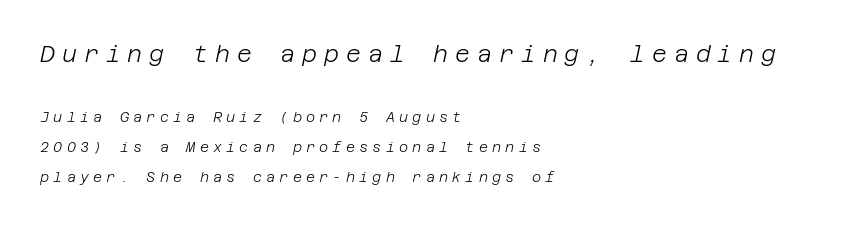
Q: Is the text bold? A: No.
Q: Is the text italic (slanted)? A: Yes, it leans right by about 12 degrees.
Q: Is the text underlined? A: No.
Q: How is the paragraph aligned? A: Left-aligned.
Q: Is the spacing between letters normal or unusually wide? A: Unusually wide.
Q: Is the spacing between lines tight, normal or loose? A: Loose.
Q: Which block of text is set in a larger size, the first (top) or the second (bottom)? A: The first (top) one.
